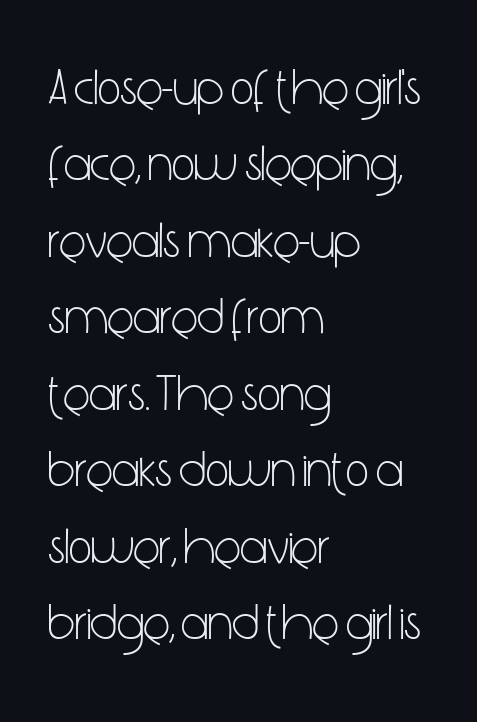
A typesetter would call this leading conventional body-copy spacing. Compared with typical body copy, the letter spacing here is the same. The letters advance in unequal steps, a hallmark of proportional type. Summary of weight: not heavy and not bold.
